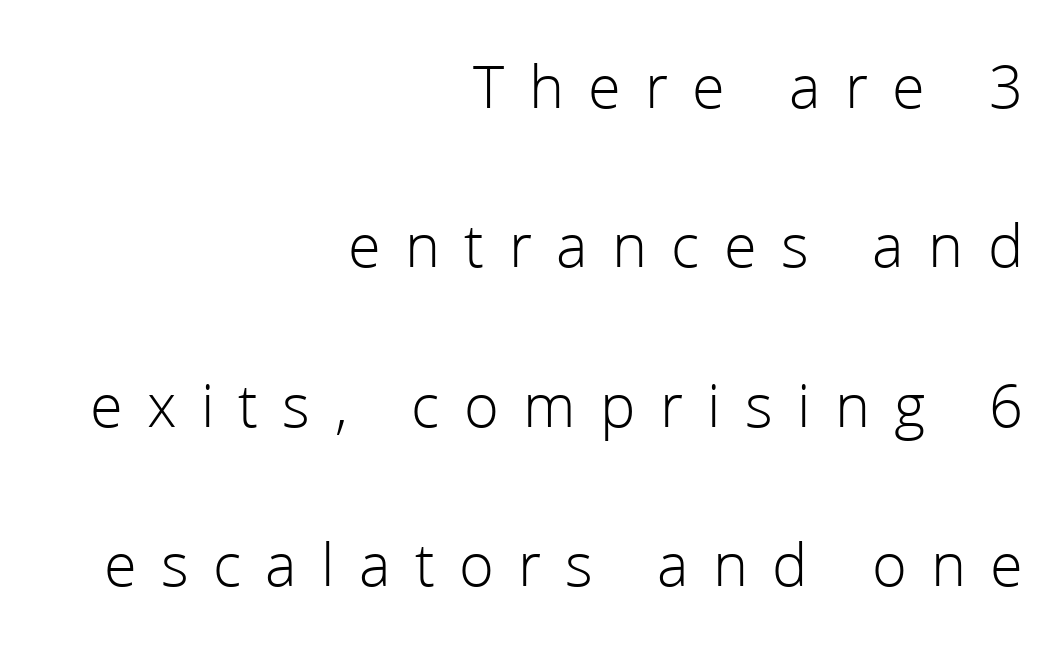
{"serif": "no", "italic": "no", "bold": "no", "weight": "light", "width": "normal", "stroke_contrast": "low", "x_height": "medium", "monospaced": "no", "underline": "no", "align": "right", "line_spacing": "loose", "line_spacing_ratio": 2.49, "letter_spacing": "wide", "letter_spacing_em": 0.38, "glyph_px": 64}
